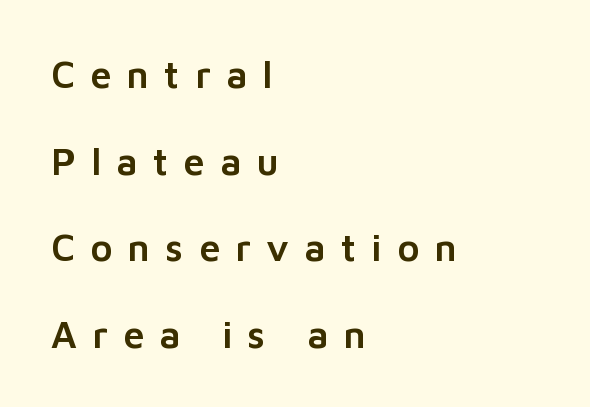
{"serif": "no", "italic": "no", "width": "normal", "stroke_contrast": "low", "x_height": "medium", "monospaced": "no", "underline": "no", "align": "left", "line_spacing": "loose", "line_spacing_ratio": 2.28, "letter_spacing": "wide", "letter_spacing_em": 0.4, "glyph_px": 38}
